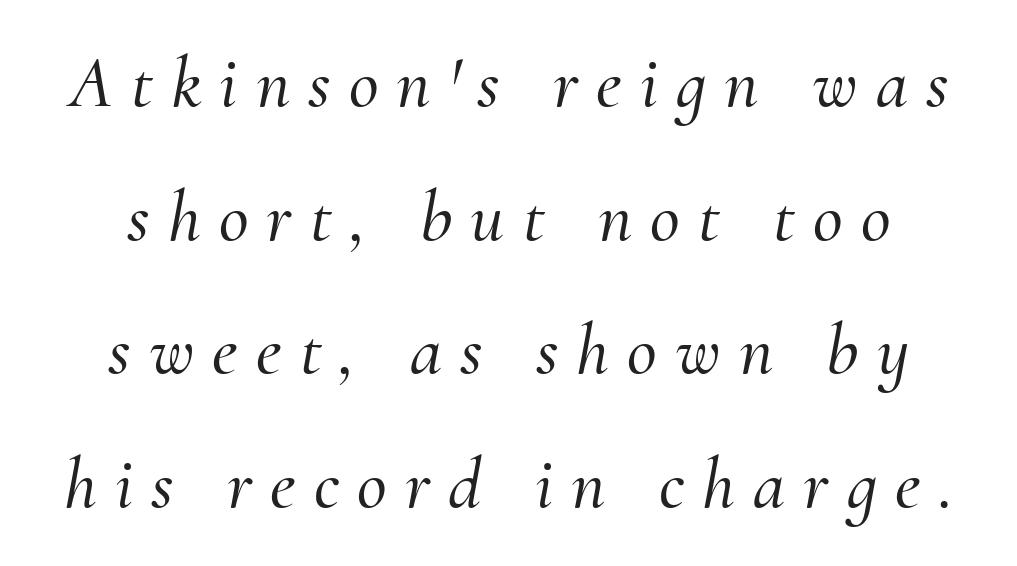
{"serif": "yes", "italic": "yes", "lean": "right", "slant_degrees": 10, "width": "normal", "stroke_contrast": "medium", "x_height": "small", "monospaced": "no", "underline": "no", "line_spacing_ratio": 1.83, "letter_spacing": "wide", "letter_spacing_em": 0.25, "glyph_px": 73}
